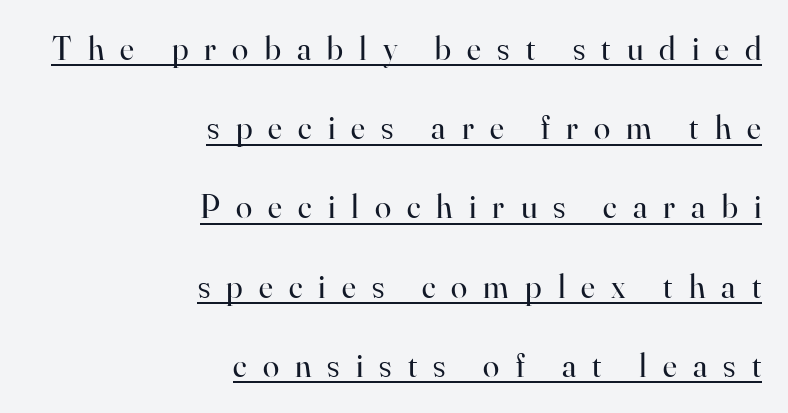
The image shows 33 px regular-weight serif type, upright; set right-aligned, loose line spacing (2.4x), unusually wide letter spacing (+0.49 em), underlined; high stroke contrast and a small x-height.
